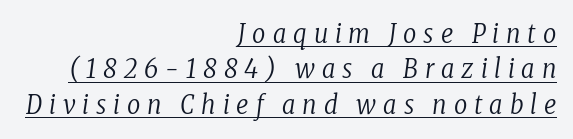
Each line of the rendering has a horizontal stroke beneath the glyphs. The lines in this sample share a right terminus and differ only in where they begin. The designer left line spacing at the default. Observe the wide spacing: letters keep a clear distance from each other.
